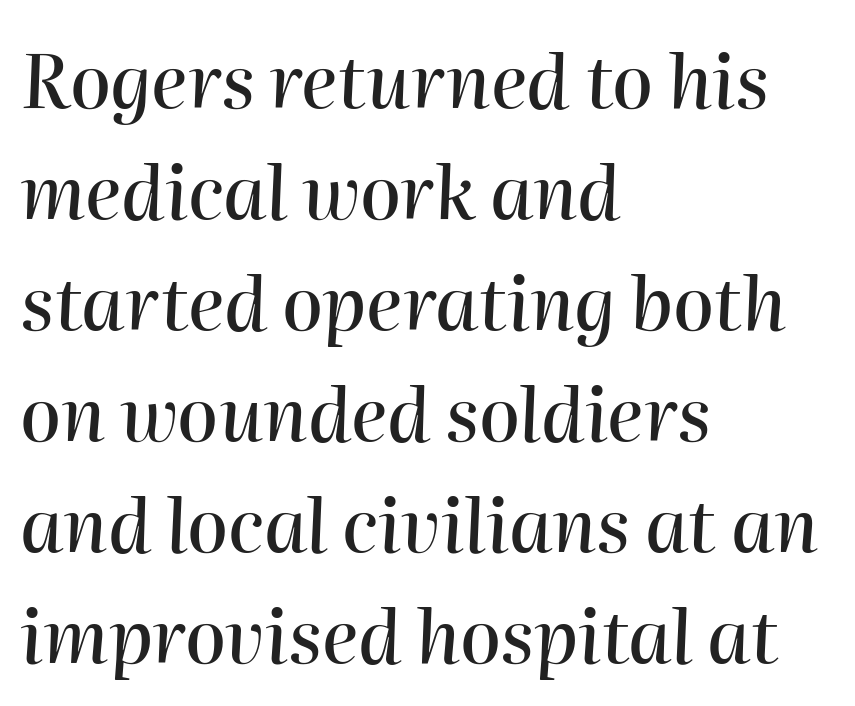
Horizontal bands of white between lines are of average thickness. Teacher's note: observe the even left margin — that is flush-left alignment. Letter spacing: default. The letters are slanted; this is an italic face. Think of a printed novel: that variable character pitch is what you see here. The foot of each line stays bare and open.
